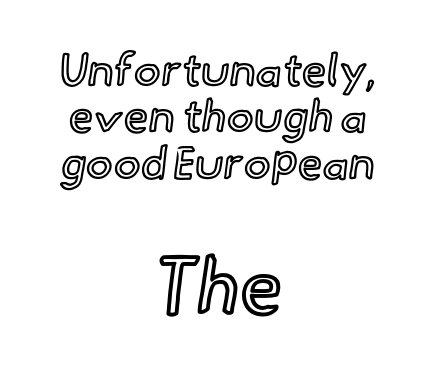
{"width": "normal", "x_height": "small", "monospaced": "no", "underline": "no", "align": "center", "line_spacing": "tight", "line_spacing_ratio": 1.03, "letter_spacing": "normal", "letter_spacing_em": 0.0, "larger_block": "second", "size_ratio": 1.73, "glyph_px": 78}
